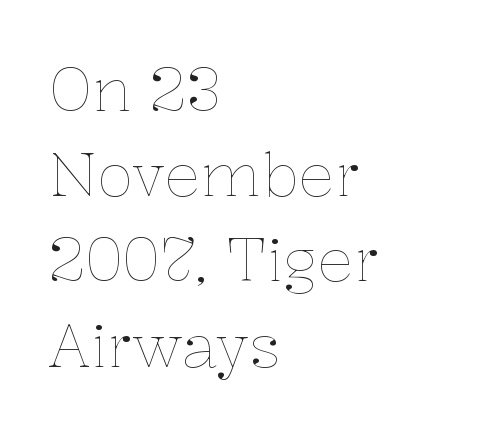
Q: Is the text bold? A: No.
Q: Is the text italic (slanted)? A: No, it is upright.
Q: Is the text underlined? A: No.
Q: How is the paragraph aligned? A: Left-aligned.
Q: Is the spacing between letters normal or unusually wide? A: Normal.
Q: Is the spacing between lines tight, normal or loose? A: Normal.
Q: Width (condensed, normal, or wide)? A: Normal.
Q: Stroke contrast? A: Low.
Q: x-height? A: Medium.
Q: Monospaced? A: No.
